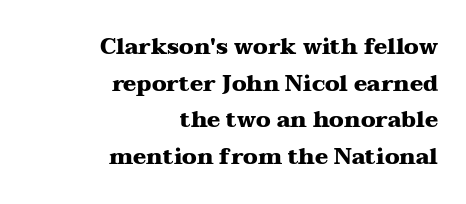
Q: Is the text bold? A: Yes.
Q: Is the text italic (slanted)? A: No, it is upright.
Q: Is the text underlined? A: No.
Q: How is the paragraph aligned? A: Right-aligned.
Q: Is the spacing between letters normal or unusually wide? A: Normal.
Q: Is the spacing between lines tight, normal or loose? A: Normal.
